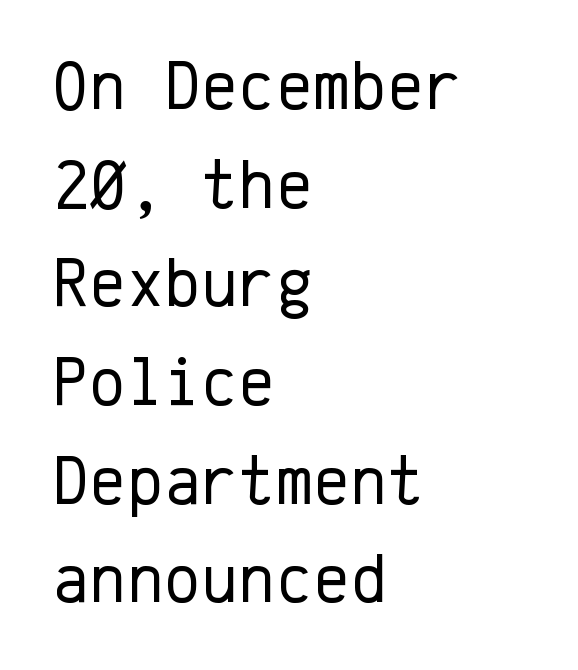
The image shows 71 px regular-weight sans-serif type, upright, monospaced; set left-aligned, normal line spacing (1.39x), normal letter spacing, not underlined; low stroke contrast and a medium x-height.
